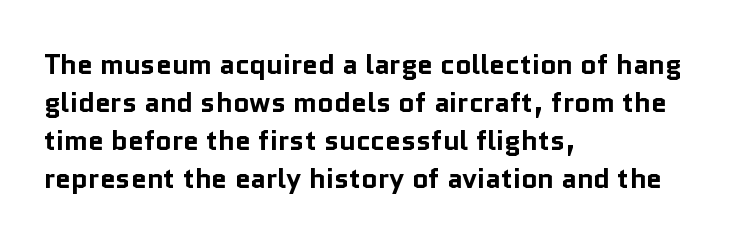
The image shows 28 px bold sans-serif type, upright; set left-aligned, normal line spacing (1.36x), normal letter spacing, not underlined; low stroke contrast and a medium x-height.
